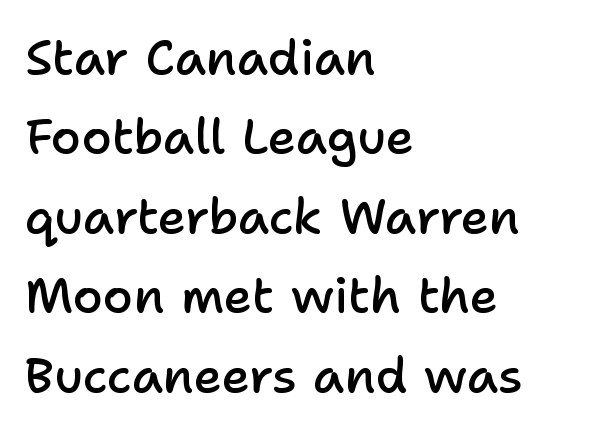
{"serif": "no", "italic": "no", "bold": "semi", "weight": "semibold", "width": "normal", "stroke_contrast": "low", "x_height": "medium", "monospaced": "no", "underline": "no", "align": "left", "line_spacing": "normal", "line_spacing_ratio": 1.62, "letter_spacing": "normal", "letter_spacing_em": 0.0, "glyph_px": 49}
